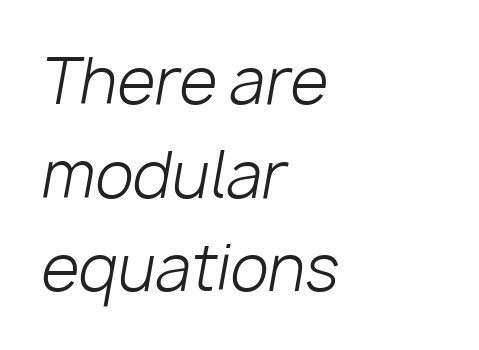
Vertical stems look standard width or narrower in stroke. Letters rest on an invisible, unmarked baseline. A typesetter would call this proportional, since set widths differ per character. Regular leading. Between one letter and the next there's only the usual sliver of space. It's the slanting kind of type.
